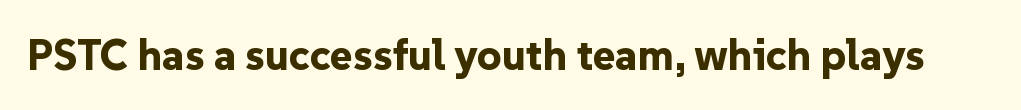
I'd call this a sans setting — the letters go barefoot. It's the straight-up-and-down kind of type. This rendering leaves character spacing at its baseline value. The face used here is proportionally spaced, like ordinary book or web type. Heft: maximum for text — a bold. Clear beneath every line of the passage.
